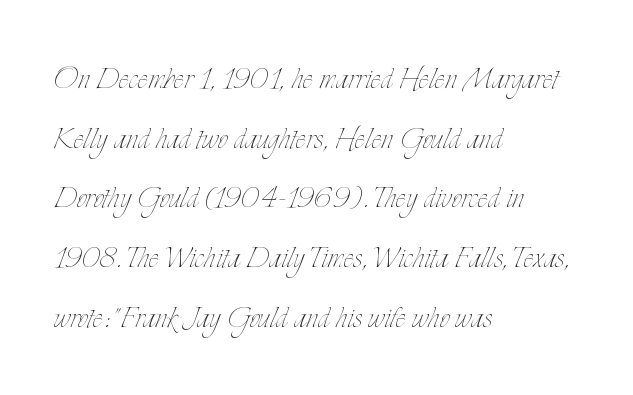
Words appear dense and cohesive because spacing is normal. Note the varied advance widths — an 'i' is clearly narrower than an 'm'. Descenders hang freely into open space.
